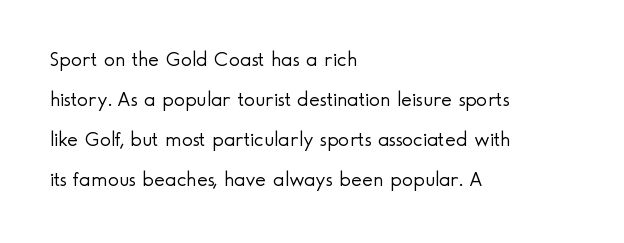
Q: Is the text bold? A: No.
Q: Is the text italic (slanted)? A: No, it is upright.
Q: Is the text underlined? A: No.
Q: How is the paragraph aligned? A: Left-aligned.
Q: Is the spacing between letters normal or unusually wide? A: Normal.
Q: Is the spacing between lines tight, normal or loose? A: Loose.
